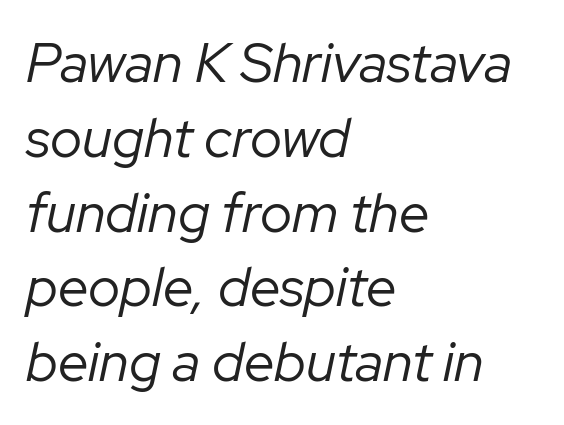
The image shows 55 px regular-weight type, italic (leaning right); set left-aligned, normal line spacing (1.36x), normal letter spacing, not underlined; low stroke contrast and a medium x-height.
